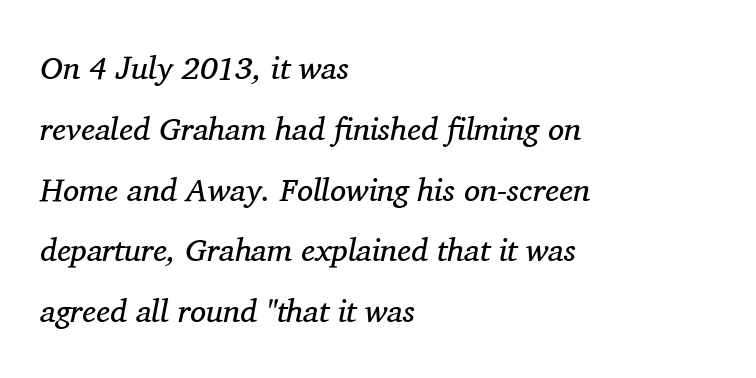
Q: Is the text bold? A: No.
Q: Is the text italic (slanted)? A: Yes, it leans right by about 11 degrees.
Q: Is the typeface a serif or a sans-serif typeface? A: Serif.
Q: Is the text underlined? A: No.
Q: How is the paragraph aligned? A: Left-aligned.
Q: Is the spacing between letters normal or unusually wide? A: Normal.
Q: Is the spacing between lines tight, normal or loose? A: Loose.
Q: Width (condensed, normal, or wide)? A: Normal.
Q: Stroke contrast? A: Medium.
Q: x-height? A: Medium.
Q: Monospaced? A: No.
